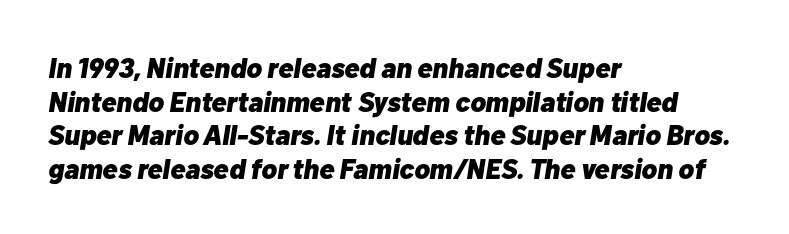
{"italic": "yes", "lean": "right", "slant_degrees": 10, "bold": "yes", "weight": "heavy", "width": "normal", "stroke_contrast": "low", "x_height": "medium", "monospaced": "no", "underline": "no", "align": "left", "line_spacing_ratio": 1.2, "letter_spacing": "normal", "letter_spacing_em": 0.0, "glyph_px": 28}
